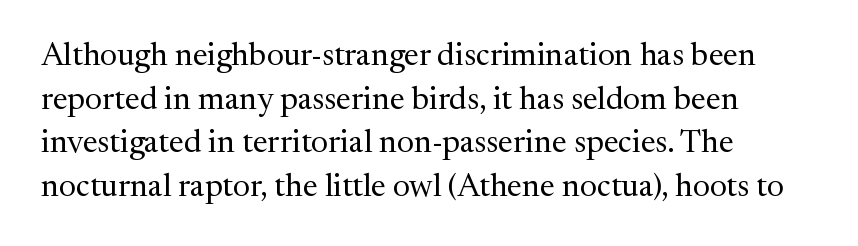
Q: Is the text bold? A: No.
Q: Is the text italic (slanted)? A: No, it is upright.
Q: Is the typeface a serif or a sans-serif typeface? A: Serif.
Q: Is the text underlined? A: No.
Q: How is the paragraph aligned? A: Left-aligned.
Q: Is the spacing between letters normal or unusually wide? A: Normal.
Q: Is the spacing between lines tight, normal or loose? A: Normal.
Q: Width (condensed, normal, or wide)? A: Normal.
Q: Stroke contrast? A: Medium.
Q: x-height? A: Medium.
Q: Monospaced? A: No.
